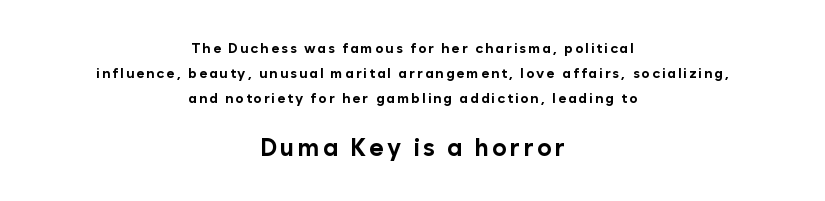
{"italic": "no", "bold": "yes", "underline": "no", "align": "center", "line_spacing_ratio": 1.78, "larger_block": "second", "size_ratio": 1.71, "glyph_px": 24}
